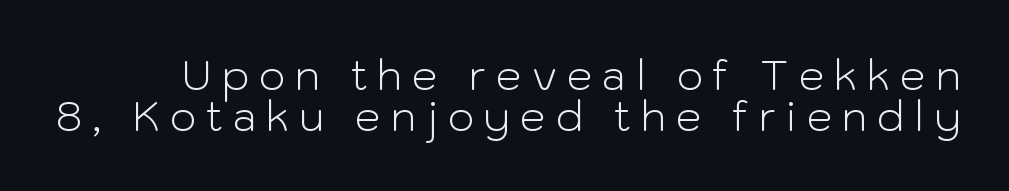
Q: Is the text bold? A: No.
Q: Is the text italic (slanted)? A: No, it is upright.
Q: Is the typeface a serif or a sans-serif typeface? A: Sans-serif.
Q: Is the text underlined? A: No.
Q: Is the spacing between letters normal or unusually wide? A: Unusually wide.
Q: Is the spacing between lines tight, normal or loose? A: Tight.
Q: Width (condensed, normal, or wide)? A: Normal.
Q: Stroke contrast? A: Low.
Q: x-height? A: Medium.
Q: Monospaced? A: No.
